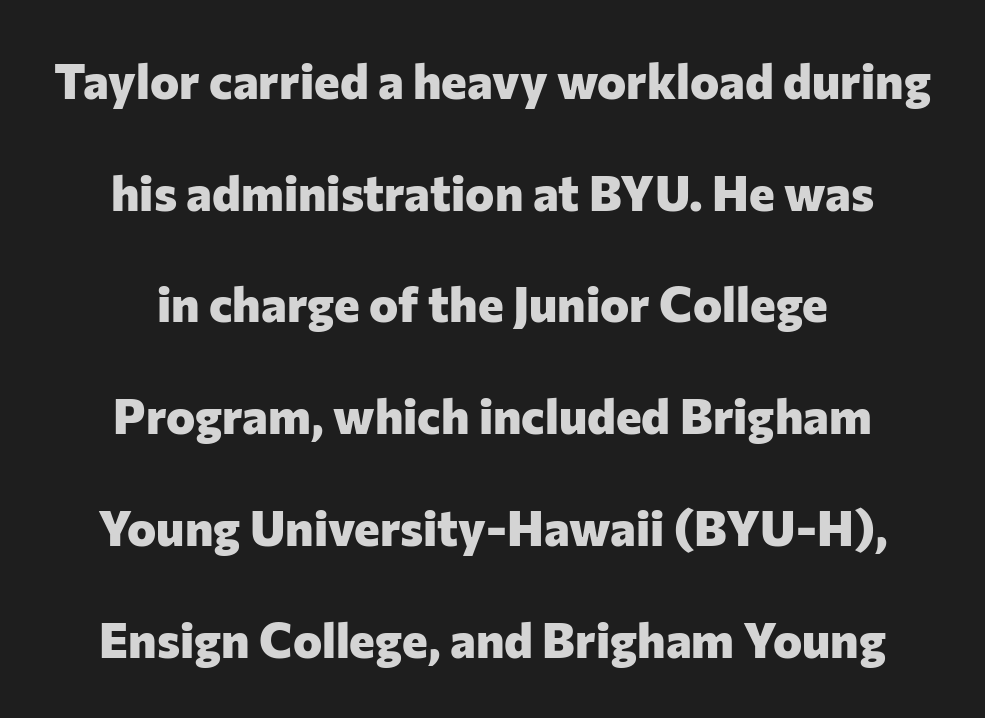
Q: Is the text bold? A: Yes.
Q: Is the text italic (slanted)? A: No, it is upright.
Q: Is the typeface a serif or a sans-serif typeface? A: Sans-serif.
Q: Is the text underlined? A: No.
Q: Is the spacing between letters normal or unusually wide? A: Normal.
Q: Is the spacing between lines tight, normal or loose? A: Loose.
Q: Width (condensed, normal, or wide)? A: Normal.
Q: Stroke contrast? A: Low.
Q: x-height? A: Medium.
Q: Monospaced? A: No.
